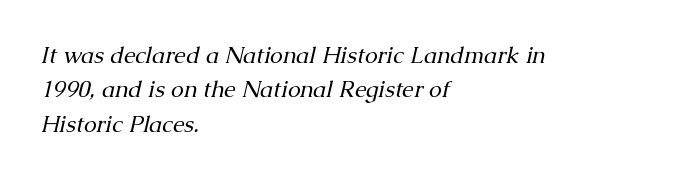
Glance below the letters and you will spot only blank space. A light-to-regular cut is what we see here. Designer's note — italics engaged. You could call the tracking neutral — neither tight nor loose.
